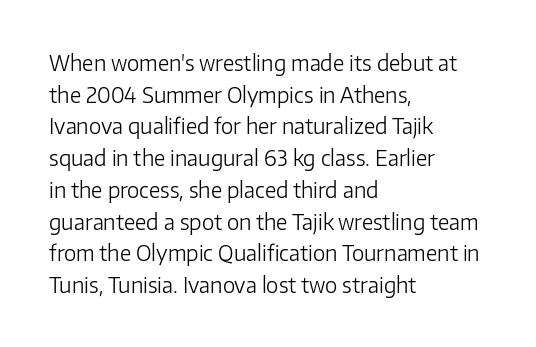
Q: Is the text bold? A: No.
Q: Is the text italic (slanted)? A: No, it is upright.
Q: Is the text underlined? A: No.
Q: How is the paragraph aligned? A: Left-aligned.
Q: Is the spacing between letters normal or unusually wide? A: Normal.
Q: Is the spacing between lines tight, normal or loose? A: Normal.
